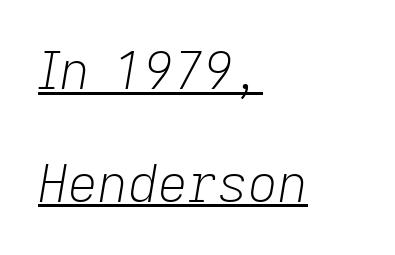
Q: Is the text bold? A: No.
Q: Is the text italic (slanted)? A: Yes, it leans right by about 9 degrees.
Q: Is the text underlined? A: Yes.
Q: How is the paragraph aligned? A: Left-aligned.
Q: Is the spacing between letters normal or unusually wide? A: Normal.
Q: Is the spacing between lines tight, normal or loose? A: Loose.
Q: Width (condensed, normal, or wide)? A: Normal.
Q: Stroke contrast? A: Low.
Q: x-height? A: Medium.
Q: Monospaced? A: No.
